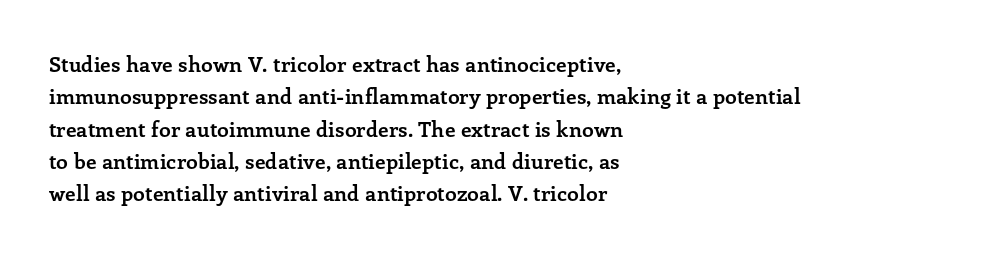
Unlike italic type, these characters show no tilt at all. Line starts are locked; line ends wander. Characters follow at the spacing the type designer built in. On the weight axis this lands at bold, roughly 700. The passage shown is not underscored anywhere.
